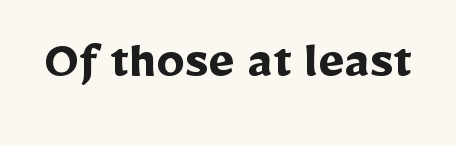
Q: Is the text bold? A: Yes.
Q: Is the text italic (slanted)? A: No, it is upright.
Q: Is the typeface a serif or a sans-serif typeface? A: Sans-serif.
Q: Is the text underlined? A: No.
Q: Is the spacing between letters normal or unusually wide? A: Normal.
Q: Width (condensed, normal, or wide)? A: Normal.
Q: Stroke contrast? A: Low.
Q: x-height? A: Medium.
Q: Monospaced? A: No.
